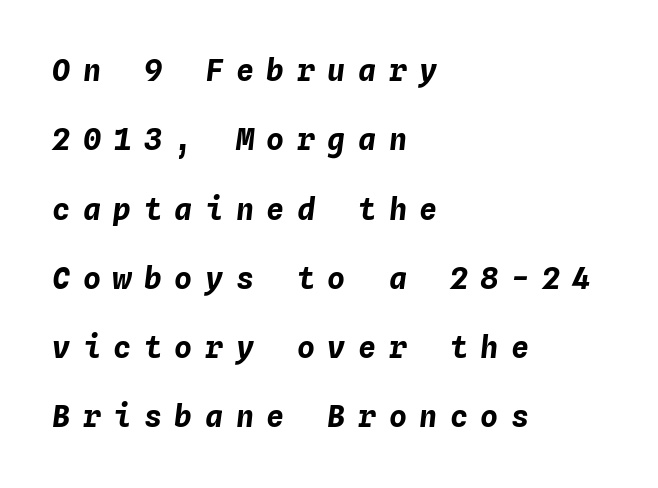
Q: Is the text bold? A: Yes.
Q: Is the text italic (slanted)? A: Yes, it leans right by about 4 degrees.
Q: Is the text underlined? A: No.
Q: How is the paragraph aligned? A: Left-aligned.
Q: Is the spacing between letters normal or unusually wide? A: Unusually wide.
Q: Is the spacing between lines tight, normal or loose? A: Loose.
Q: Width (condensed, normal, or wide)? A: Normal.
Q: Stroke contrast? A: Low.
Q: x-height? A: Medium.
Q: Monospaced? A: Yes.
